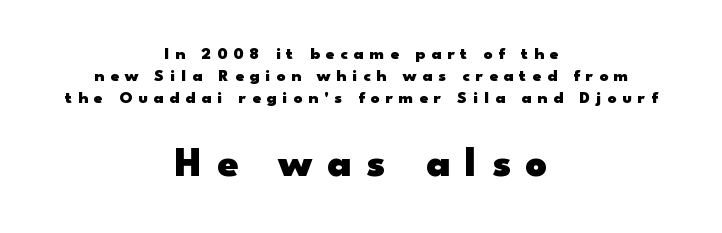
Q: Is the text bold? A: Yes.
Q: Is the text italic (slanted)? A: No, it is upright.
Q: Is the typeface a serif or a sans-serif typeface? A: Sans-serif.
Q: Is the text underlined? A: No.
Q: How is the paragraph aligned? A: Centered.
Q: Is the spacing between letters normal or unusually wide? A: Unusually wide.
Q: Is the spacing between lines tight, normal or loose? A: Normal.
Q: Which block of text is set in a larger size, the first (top) or the second (bottom)? A: The second (bottom) one.
Q: Width (condensed, normal, or wide)? A: Wide.
Q: Stroke contrast? A: Low.
Q: x-height? A: Small.
Q: Monospaced? A: No.
